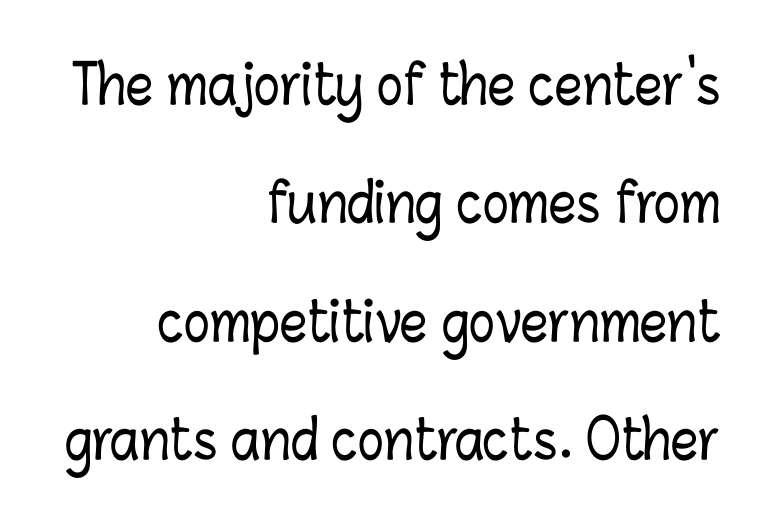
{"italic": "no", "width": "condensed", "stroke_contrast": "low", "x_height": "medium", "monospaced": "no", "underline": "no", "align": "right", "line_spacing": "loose", "line_spacing_ratio": 2.19, "letter_spacing": "normal", "letter_spacing_em": 0.0, "glyph_px": 54}
